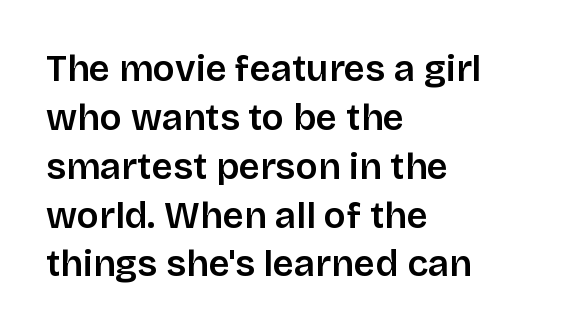
Note the varied advance widths — an 'i' is clearly narrower than an 'm'. Students, observe: this is what conventionally led text looks like. This rendering employs a face without finishing strokes, i.e., a sans-serif. Caption: multi-line text, flush left, ragged right. Beneath every word, the page is bare. You can tell it's not italic because the verticals are truly vertical.
